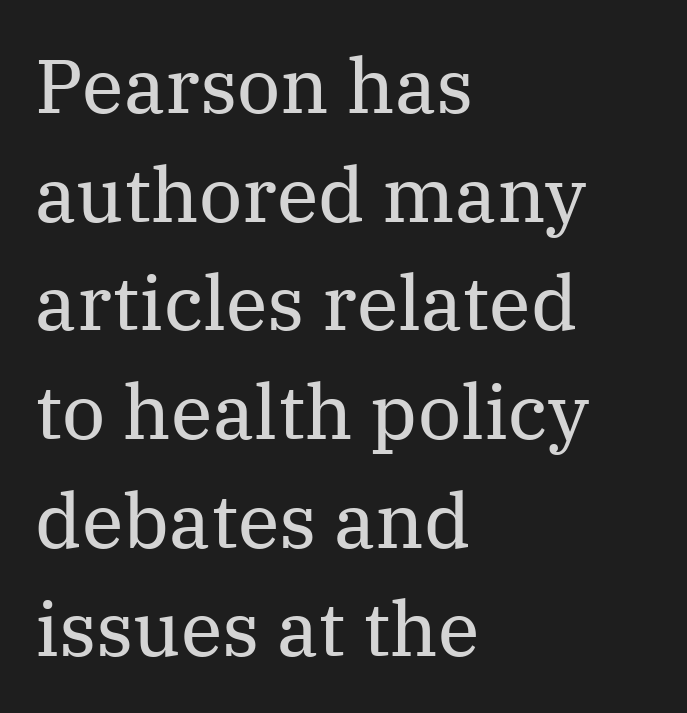
{"serif": "yes", "italic": "no", "bold": "no", "weight": "regular", "width": "normal", "stroke_contrast": "medium", "x_height": "medium", "monospaced": "no", "underline": "no", "align": "left", "line_spacing": "normal", "line_spacing_ratio": 1.43, "letter_spacing": "normal", "letter_spacing_em": 0.0, "glyph_px": 76}
